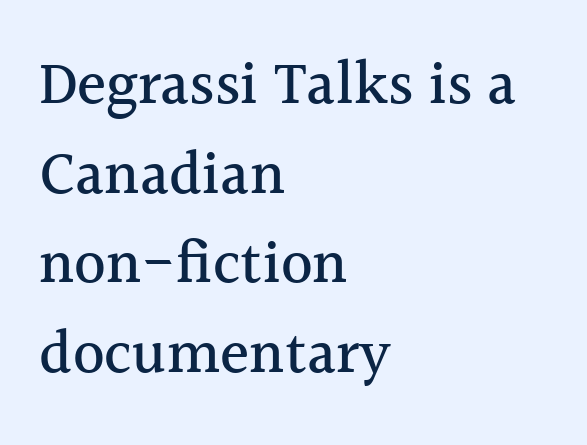
Is this a sans? No — the strokes have serifs. The ragged edge is on the right, which tells us the setting is flush left. Nothing unusual about the tracking: characters are spaced as the font intends. A clean baseline with only descenders dipping below it.
